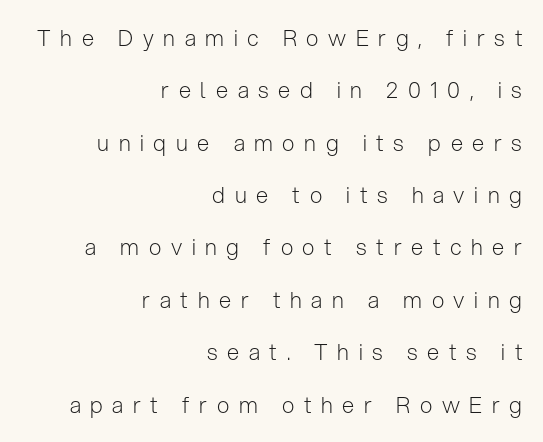
Where is the straight margin? On the right. The characters are drawn with everyday or finer stroke widths. A bare baseline throughout the passage. Someone cranked the tracking dial way up on this one. A great deal of white space separates one row of letters from the next. A typesetter would mark this as roman, not italic.
